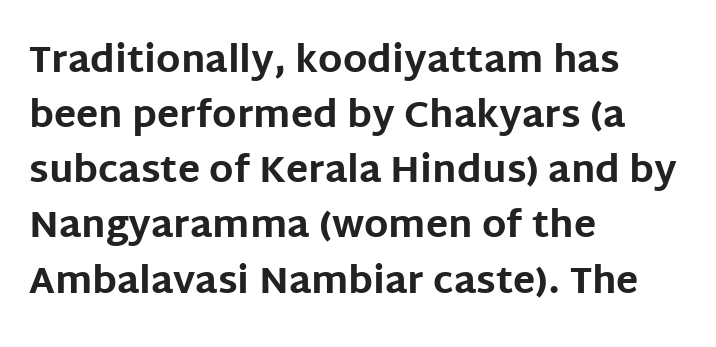
Quick note: interline space is typical. Chunky letters — that's bold for sure. This rendering leaves character spacing at its baseline value. Serif or sans? Sans — the stroke terminals are bare.
